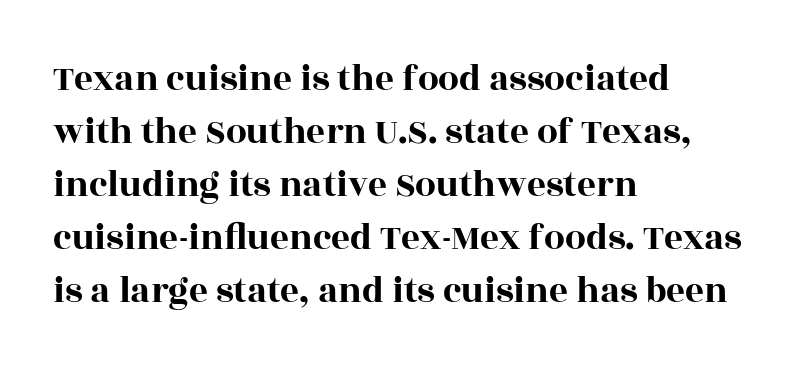
Q: Is the text italic (slanted)? A: No, it is upright.
Q: Is the typeface a serif or a sans-serif typeface? A: Serif.
Q: Is the text underlined? A: No.
Q: How is the paragraph aligned? A: Left-aligned.
Q: Is the spacing between letters normal or unusually wide? A: Normal.
Q: Is the spacing between lines tight, normal or loose? A: Normal.
Q: Width (condensed, normal, or wide)? A: Wide.
Q: x-height? A: Large.
Q: Monospaced? A: No.
